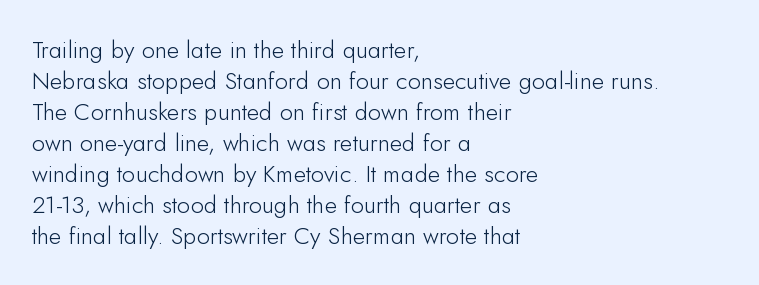
These lines keep a tight, regular rhythm from letter to letter. Notice how descenders clear the ascenders below comfortably — that's standard leading. These lines were composed using upright roman letters. One-word summary of the alignment: left. Nobody drew a line under any word here. The typesetting does not lean heavy: it is not bold.
